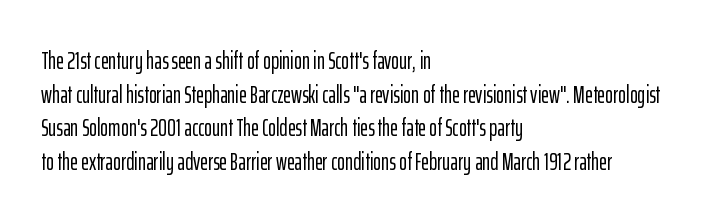
Q: Is the text italic (slanted)? A: No, it is upright.
Q: Is the text underlined? A: No.
Q: How is the paragraph aligned? A: Left-aligned.
Q: Is the spacing between letters normal or unusually wide? A: Normal.
Q: Is the spacing between lines tight, normal or loose? A: Normal.
